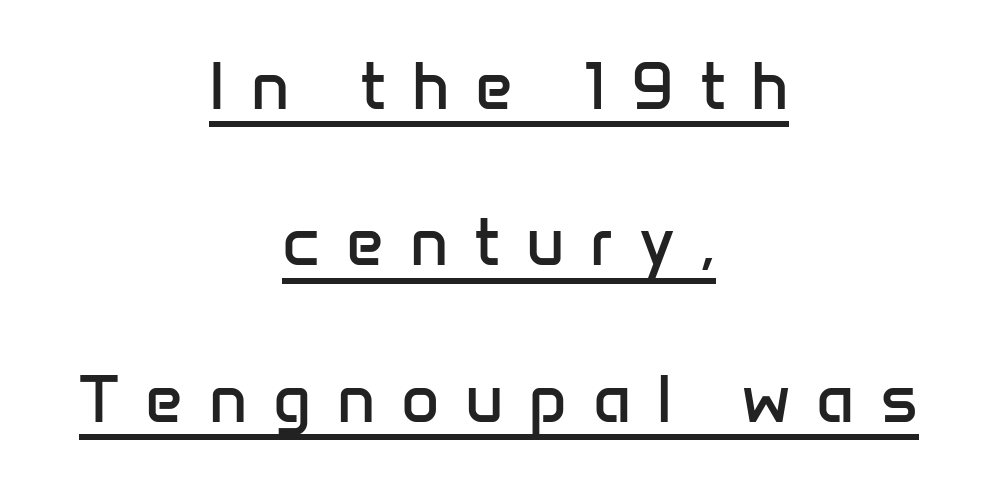
The image shows 66 px regular-weight sans-serif type, upright; set centered, loose line spacing (2.37x), unusually wide letter spacing (+0.39 em), underlined; low stroke contrast and a medium x-height.
